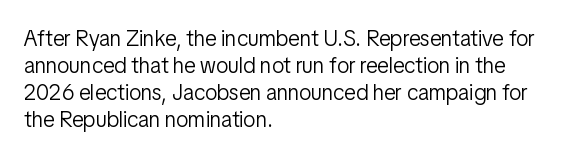
{"italic": "no", "bold": "no", "underline": "no", "align": "left", "line_spacing_ratio": 1.23, "letter_spacing": "normal", "letter_spacing_em": 0.0, "glyph_px": 22}
